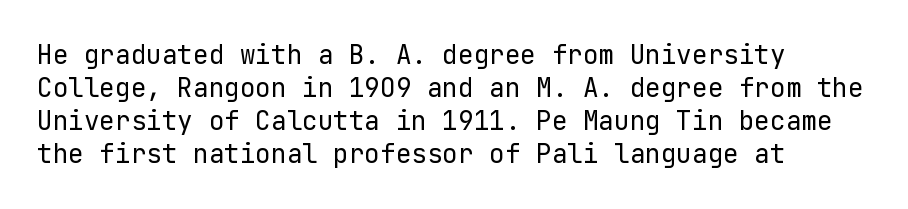
The image shows 26 px text type, upright; set left-aligned, normal line spacing (1.27x), normal letter spacing, not underlined.
